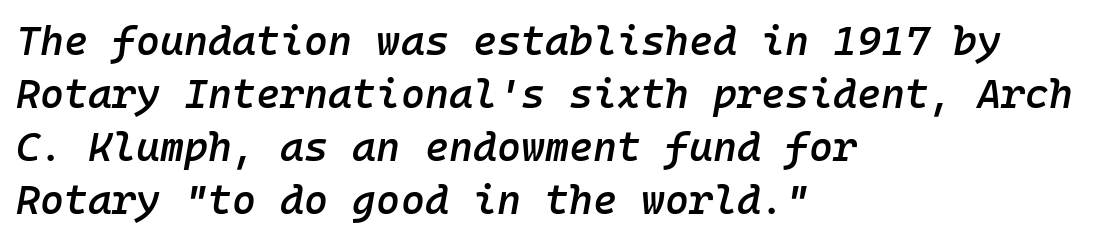
The image shows 41 px semibold type, italic (leaning right), monospaced; set left-aligned, normal line spacing (1.29x), normal letter spacing, not underlined; low stroke contrast and a medium x-height.
